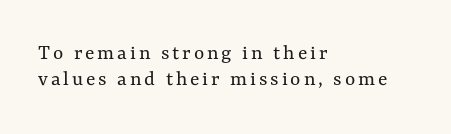
The image shows 22 px text type, upright; set left-aligned, line spacing 1.19x, not underlined.
